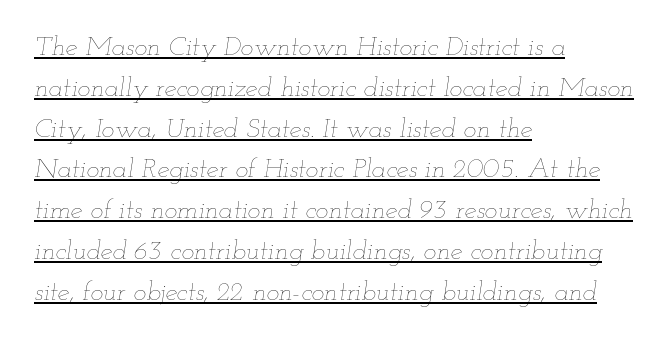
The letters sit at their default tracking, neither squeezed nor spread. These lines were composed using italics. Like a heading marked for emphasis, these lines bear an underscore. The font sits on the lighter half of the weight spectrum, regular included.
